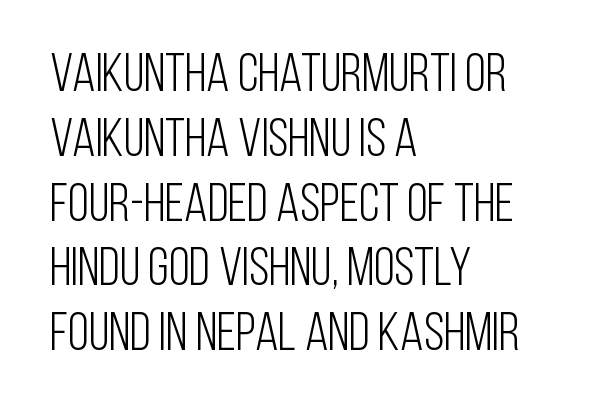
The image shows 54 px light, condensed sans-serif type, upright; set left-aligned, line spacing 1.2x, normal letter spacing, not underlined; low stroke contrast and a large x-height.
